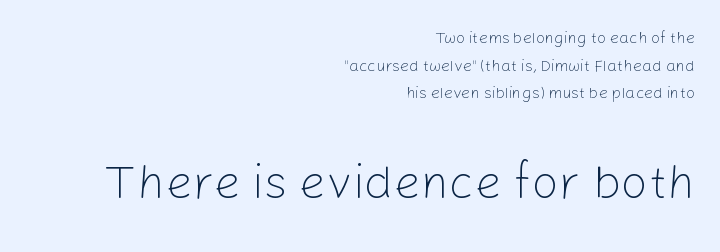
The image shows 48 px light sans-serif type, upright; set right-aligned, line spacing 1.72x, normal letter spacing, not underlined; the second (bottom) block is 3.0x larger; low stroke contrast and a medium x-height.
